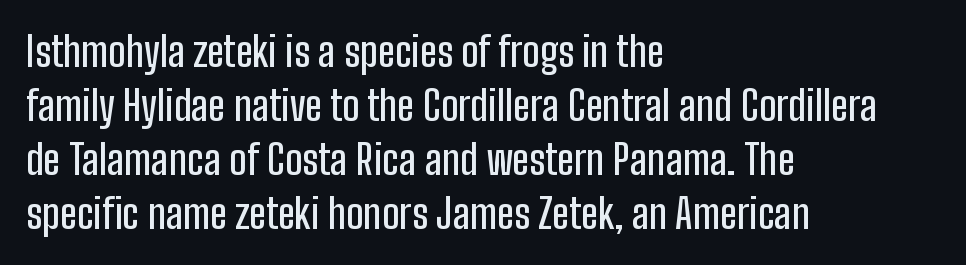
Q: Is the text italic (slanted)? A: No, it is upright.
Q: Is the typeface a serif or a sans-serif typeface? A: Sans-serif.
Q: Is the text underlined? A: No.
Q: How is the paragraph aligned? A: Left-aligned.
Q: Is the spacing between letters normal or unusually wide? A: Normal.
Q: Is the spacing between lines tight, normal or loose? A: Normal.
Q: Width (condensed, normal, or wide)? A: Condensed.
Q: Stroke contrast? A: Low.
Q: x-height? A: Medium.
Q: Monospaced? A: No.
